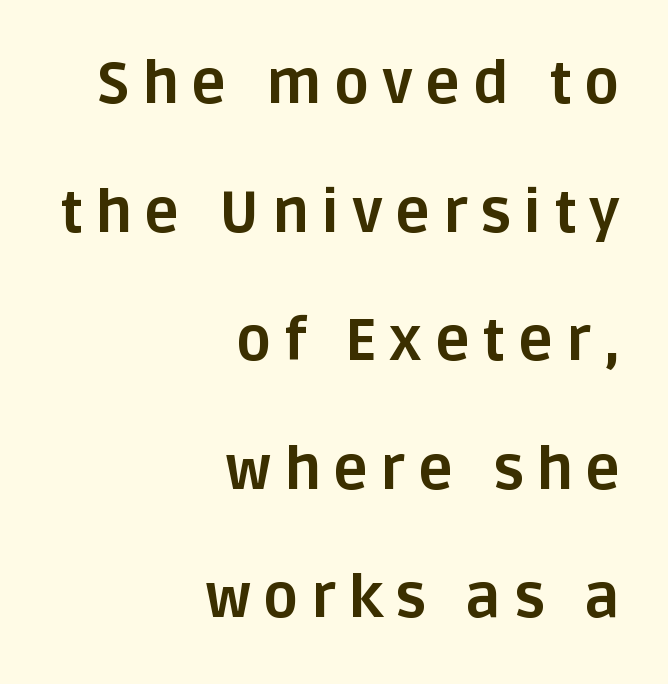
{"serif": "no", "italic": "no", "bold": "yes", "weight": "bold", "width": "normal", "stroke_contrast": "low", "x_height": "large", "monospaced": "no", "underline": "no", "align": "right", "line_spacing": "loose", "line_spacing_ratio": 2.18, "letter_spacing": "wide", "letter_spacing_em": 0.21, "glyph_px": 59}
